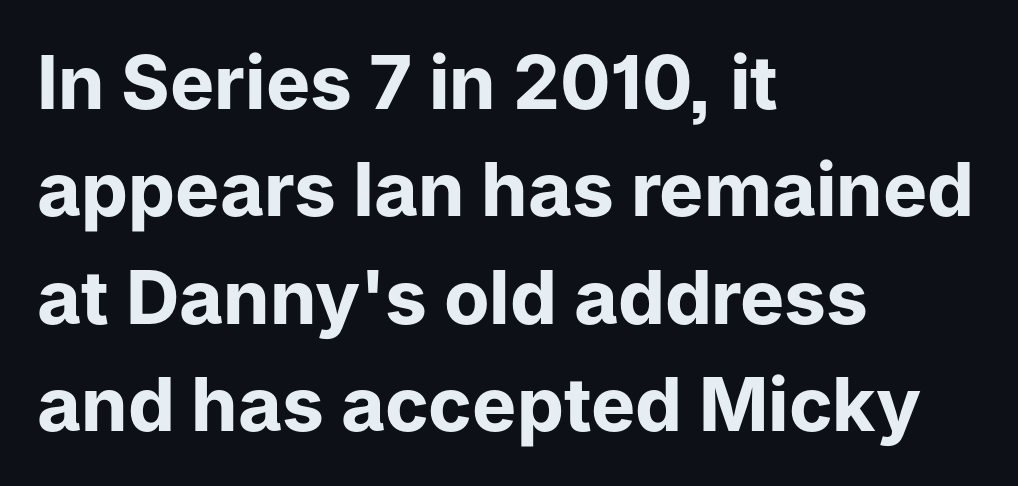
The leading is moderate, giving the passage an even texture. Is this a fixed-width face? No — the glyphs have proportional, varying widths. Here the glyphs are tracked normally, forming tight word shapes. Clear beneath every line of the passage.
